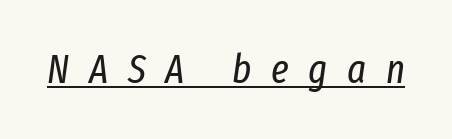
Yep, that's italic — everything's leaning. A baseline rule has been typeset under these characters. Is the letter spacing exaggerated? Yes — the characters are pushed far apart. Note the varied advance widths — an 'i' is clearly narrower than an 'm'. Counters stay open thanks to moderate or lighter strokes.
